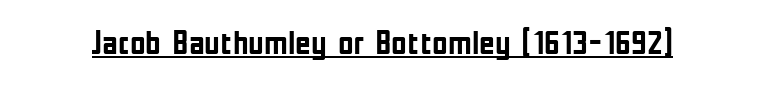
The image shows 34 px semibold, condensed sans-serif type, upright; set normal letter spacing, underlined; low stroke contrast and a medium x-height.
